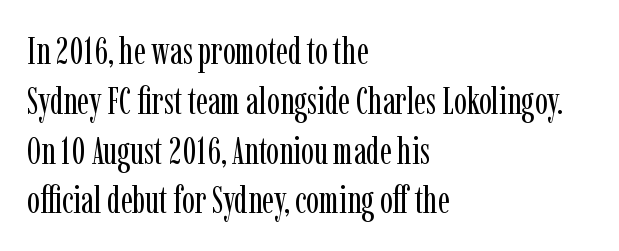
The image shows 38 px regular-weight, condensed serif type, upright; set left-aligned, normal line spacing (1.31x), normal letter spacing, not underlined; low stroke contrast and a medium x-height.
